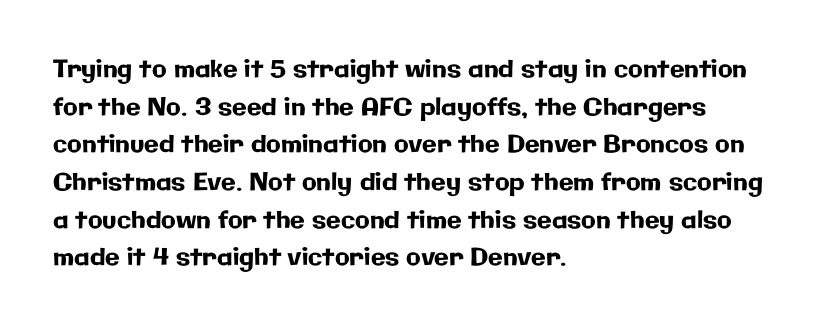
Students, observe: this is what conventionally led text looks like. When letters stand straight like this, we call the style roman or upright. Horizontally, the lines are justified to the leading edge only. The type is set solid horizontally, with unmodified tracking. The baseline area is clear.
